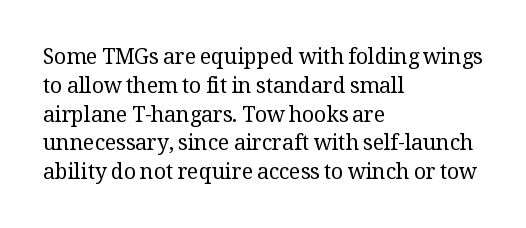
Q: Is the text bold? A: No.
Q: Is the text italic (slanted)? A: No, it is upright.
Q: Is the text underlined? A: No.
Q: How is the paragraph aligned? A: Left-aligned.
Q: Is the spacing between letters normal or unusually wide? A: Normal.
Q: Is the spacing between lines tight, normal or loose? A: Normal.
